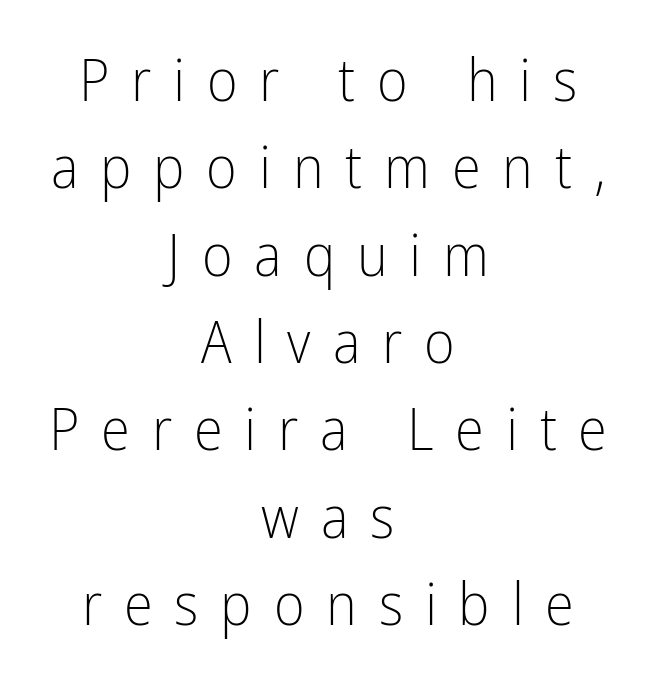
{"serif": "no", "italic": "no", "bold": "no", "weight": "light", "width": "condensed", "stroke_contrast": "low", "x_height": "medium", "monospaced": "no", "underline": "no", "align": "center", "line_spacing": "normal", "line_spacing_ratio": 1.48, "letter_spacing": "wide", "letter_spacing_em": 0.37, "glyph_px": 59}
